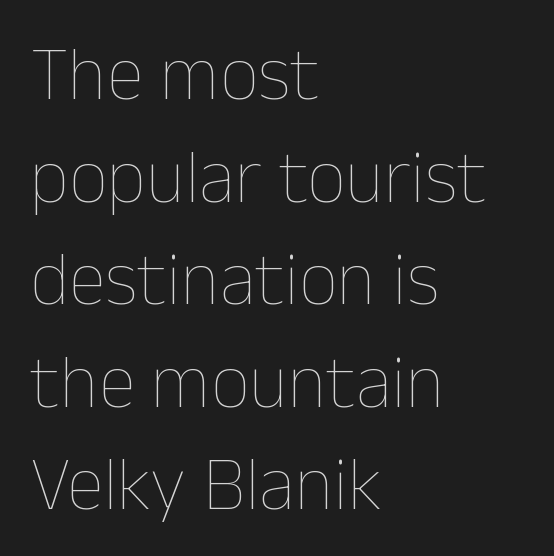
Q: Is the text bold? A: No.
Q: Is the text italic (slanted)? A: No, it is upright.
Q: Is the text underlined? A: No.
Q: How is the paragraph aligned? A: Left-aligned.
Q: Is the spacing between letters normal or unusually wide? A: Normal.
Q: Is the spacing between lines tight, normal or loose? A: Normal.
Q: Width (condensed, normal, or wide)? A: Normal.
Q: Stroke contrast? A: Low.
Q: x-height? A: Medium.
Q: Monospaced? A: No.
